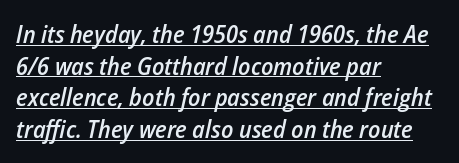
{"italic": "yes", "lean": "right", "slant_degrees": 12, "bold": "semi", "underline": "yes", "align": "left", "line_spacing": "normal", "line_spacing_ratio": 1.27, "letter_spacing": "normal", "letter_spacing_em": 0.0, "glyph_px": 25}
